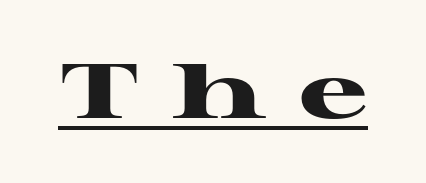
The gaps between neighbouring characters are conspicuously large. This sample has the flowing, uneven cadence of proportional lettering. Does the weight exceed regular? Yes, all the way to bold. The type sits square on the baseline with zero lean. Looks like someone drew a line under every word here.
